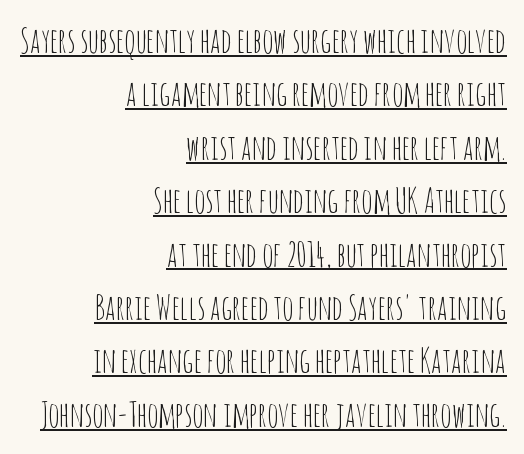
The image shows 34 px thin, condensed sans-serif type, upright; set right-aligned, normal line spacing (1.57x), normal letter spacing, underlined; low stroke contrast and a large x-height.
